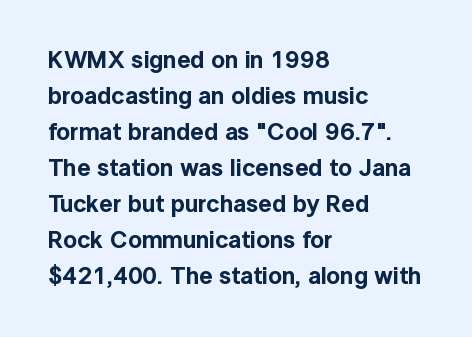
The image shows 24 px text type, upright; set left-aligned, normal line spacing (1.5x), normal letter spacing, not underlined.
